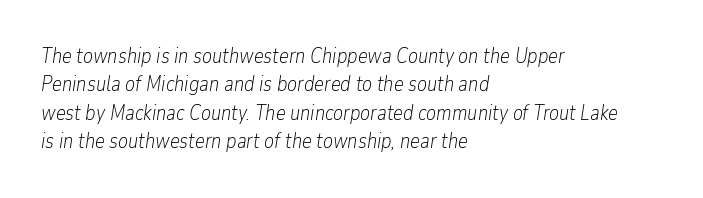
Q: Is the text bold? A: No.
Q: Is the text italic (slanted)? A: Yes, it leans right by about 9 degrees.
Q: Is the text underlined? A: No.
Q: How is the paragraph aligned? A: Left-aligned.
Q: Is the spacing between letters normal or unusually wide? A: Normal.
Q: Is the spacing between lines tight, normal or loose? A: Normal.
